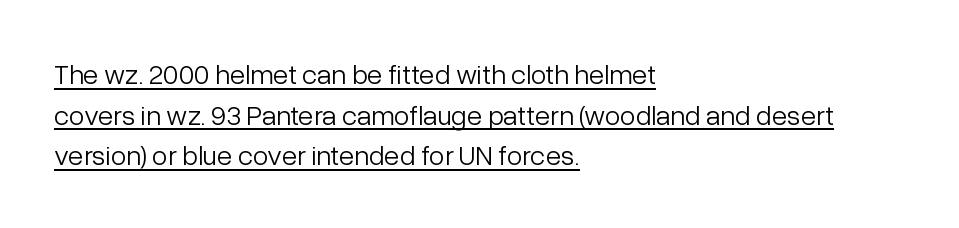
If you drew a ruler down the left edge, every line would touch it. Note the varied advance widths — an 'i' is clearly narrower than an 'm'. Compared with a typical body face, this is equally light or lighter still. How are the letters spaced? Ordinarily, with no added tracking. The lettering holds an erect, upright posture throughout.
